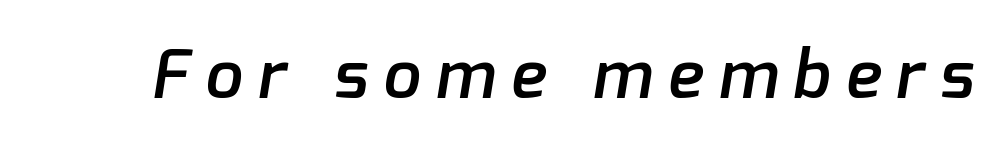
Q: Is the text bold? A: Semi-bold.
Q: Is the typeface a serif or a sans-serif typeface? A: Sans-serif.
Q: Is the text underlined? A: No.
Q: Is the spacing between letters normal or unusually wide? A: Unusually wide.
Q: Width (condensed, normal, or wide)? A: Normal.
Q: Stroke contrast? A: Low.
Q: x-height? A: Medium.
Q: Monospaced? A: No.
